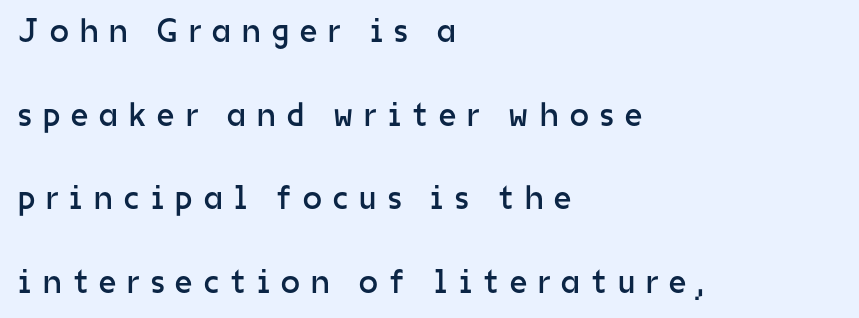
The image shows 34 px regular-weight sans-serif type, upright; set left-aligned, loose line spacing (2.46x), unusually wide letter spacing (+0.33 em), not underlined; low stroke contrast and a medium x-height.
